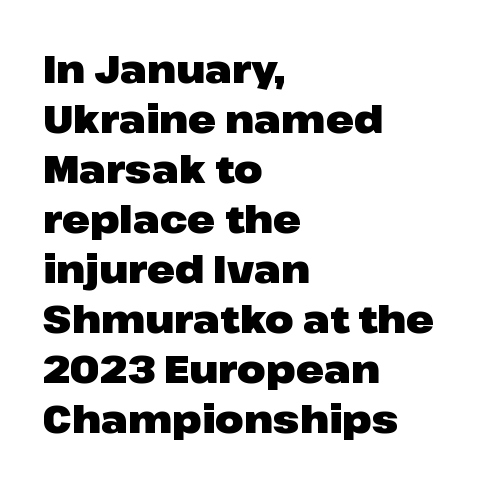
Q: Is the text bold? A: Yes.
Q: Is the text italic (slanted)? A: No, it is upright.
Q: Is the typeface a serif or a sans-serif typeface? A: Sans-serif.
Q: Is the text underlined? A: No.
Q: How is the paragraph aligned? A: Left-aligned.
Q: Is the spacing between letters normal or unusually wide? A: Normal.
Q: Is the spacing between lines tight, normal or loose? A: Normal.
Q: Width (condensed, normal, or wide)? A: Wide.
Q: Stroke contrast? A: Low.
Q: x-height? A: Medium.
Q: Monospaced? A: No.
